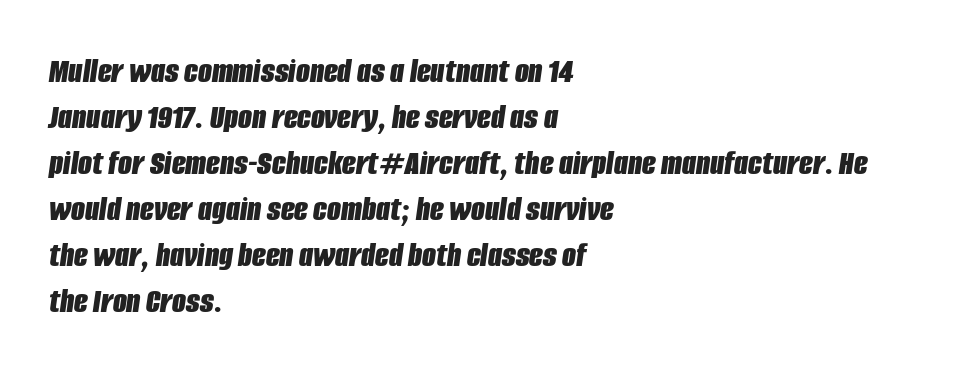
Q: Is the text bold? A: Yes.
Q: Is the text italic (slanted)? A: Yes, it leans right by about 8 degrees.
Q: Is the text underlined? A: No.
Q: How is the paragraph aligned? A: Left-aligned.
Q: Is the spacing between letters normal or unusually wide? A: Normal.
Q: Is the spacing between lines tight, normal or loose? A: Normal.
Q: Width (condensed, normal, or wide)? A: Condensed.
Q: Stroke contrast? A: Low.
Q: x-height? A: Large.
Q: Monospaced? A: No.
